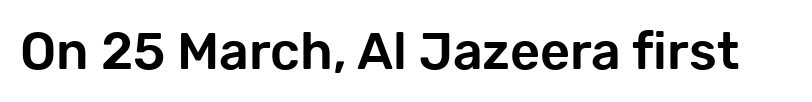
The image shows 52 px sans-serif type, upright; set normal letter spacing, not underlined; low stroke contrast and a medium x-height.
